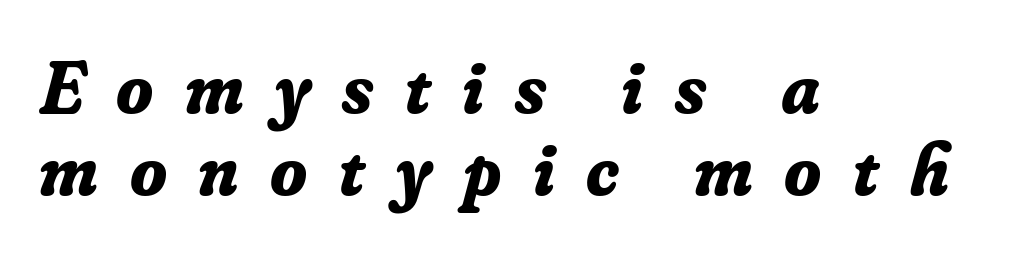
{"serif": "yes", "italic": "yes", "lean": "right", "slant_degrees": 16, "bold": "yes", "weight": "bold", "width": "normal", "stroke_contrast": "low", "x_height": "small", "monospaced": "no", "underline": "no", "align": "left", "line_spacing": "tight", "line_spacing_ratio": 1.1, "letter_spacing": "wide", "letter_spacing_em": 0.42, "glyph_px": 75}
